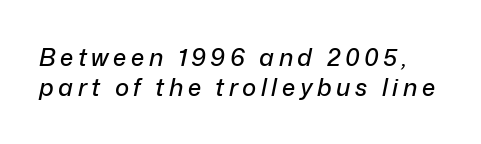
The space between consecutive lines is moderate. The passage shown leans; its letterforms are oblique. Anything drawn beneath the words? Only blank space.
